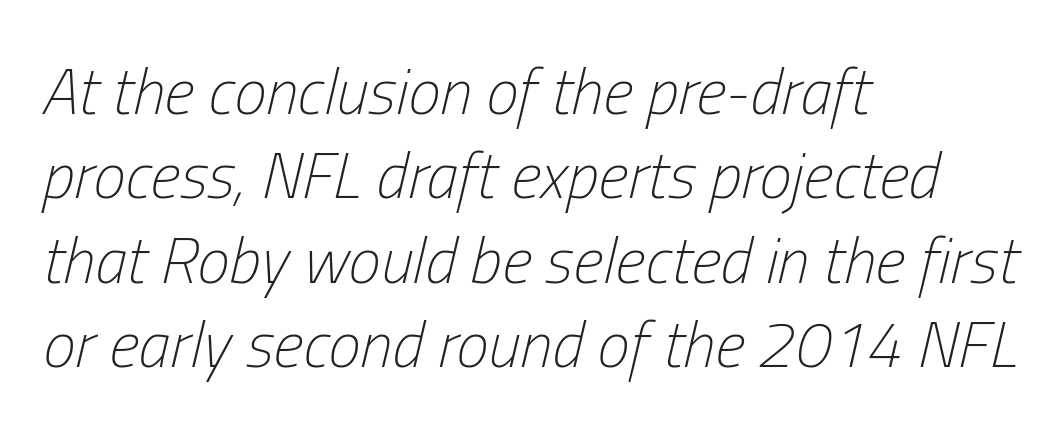
{"italic": "yes", "lean": "right", "slant_degrees": 13, "bold": "no", "weight": "light", "width": "condensed", "stroke_contrast": "low", "x_height": "medium", "monospaced": "no", "underline": "no", "align": "left", "line_spacing": "normal", "line_spacing_ratio": 1.3, "letter_spacing": "normal", "letter_spacing_em": 0.0, "glyph_px": 65}
